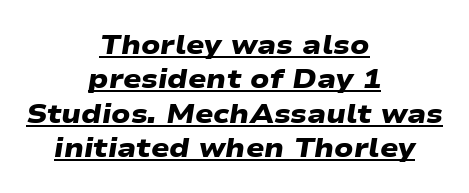
{"bold": "yes", "underline": "yes", "align": "center", "line_spacing": "normal", "line_spacing_ratio": 1.27, "letter_spacing": "normal", "letter_spacing_em": 0.0, "glyph_px": 27}
